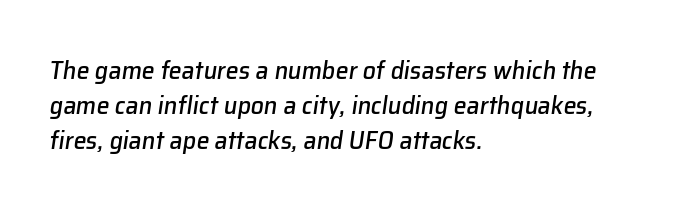
{"italic": "yes", "lean": "right", "slant_degrees": 8, "underline": "no", "align": "left", "line_spacing": "normal", "line_spacing_ratio": 1.35, "letter_spacing": "normal", "letter_spacing_em": 0.0, "glyph_px": 26}
